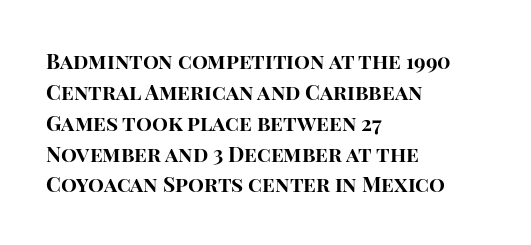
{"italic": "no", "bold": "yes", "underline": "no", "align": "left", "line_spacing": "normal", "line_spacing_ratio": 1.47, "letter_spacing": "normal", "letter_spacing_em": 0.0, "glyph_px": 21}
